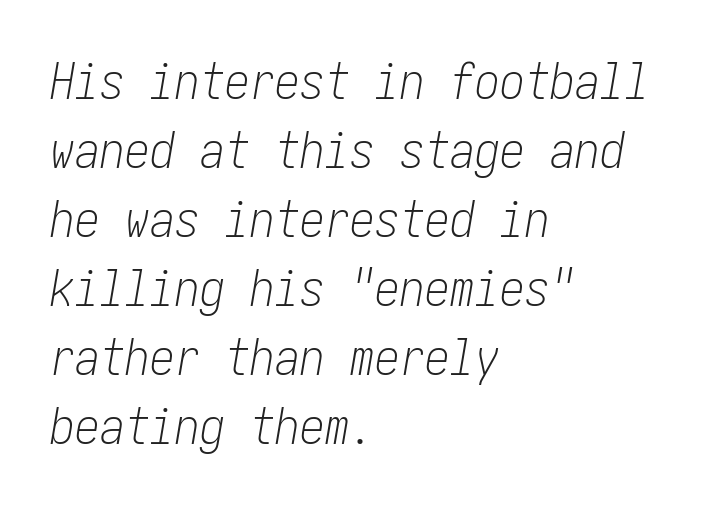
Q: Is the text bold? A: No.
Q: Is the text italic (slanted)? A: Yes, it leans right by about 10 degrees.
Q: Is the text underlined? A: No.
Q: How is the paragraph aligned? A: Left-aligned.
Q: Is the spacing between letters normal or unusually wide? A: Normal.
Q: Is the spacing between lines tight, normal or loose? A: Normal.
Q: Width (condensed, normal, or wide)? A: Condensed.
Q: Stroke contrast? A: Low.
Q: x-height? A: Medium.
